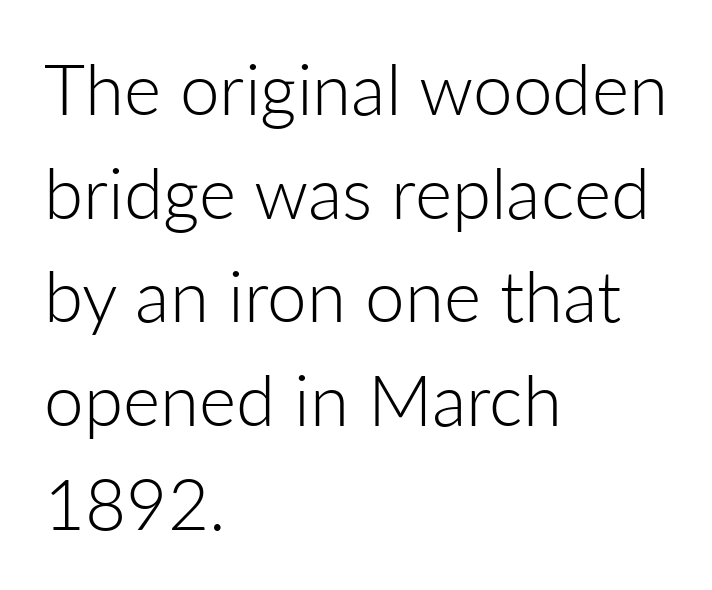
The image shows 71 px light sans-serif type, upright; set left-aligned, normal line spacing (1.46x), normal letter spacing, not underlined; low stroke contrast and a medium x-height.
